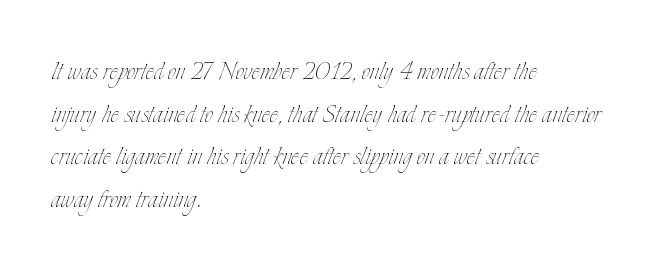
The image shows 32 px thin, condensed type; set left-aligned, normal line spacing (1.33x), normal letter spacing, not underlined; low stroke contrast and a small x-height.
